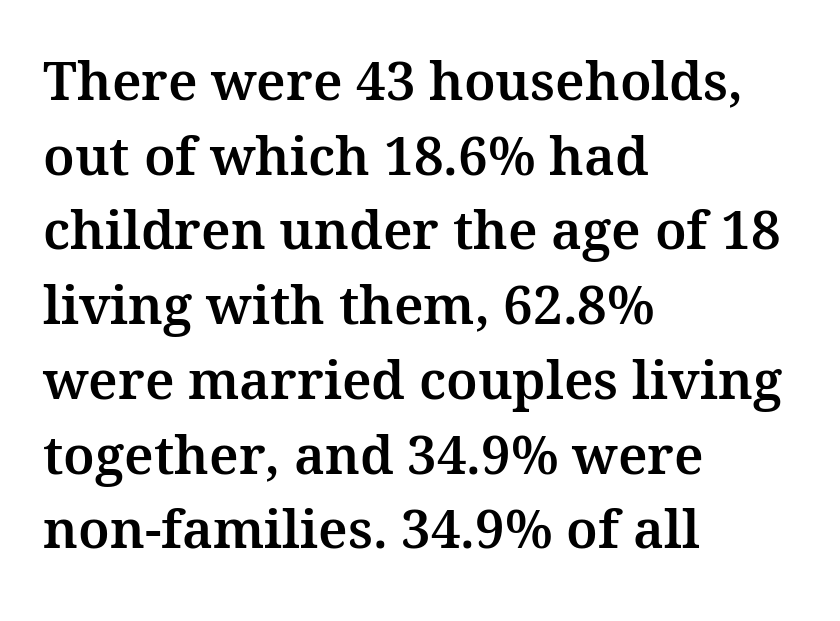
The image shows 53 px serif type, upright; set left-aligned, normal line spacing (1.41x), normal letter spacing, not underlined; medium stroke contrast and a medium x-height.
